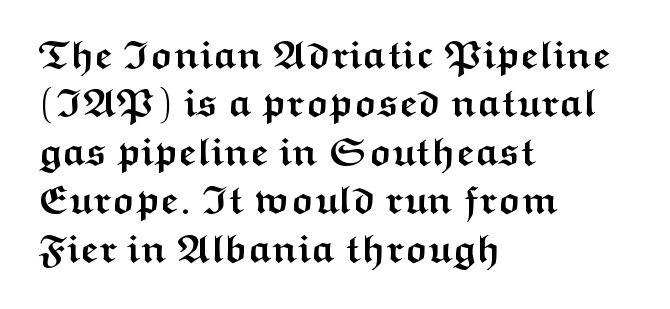
{"serif": "no", "italic": "no", "bold": "yes", "weight": "semibold", "width": "wide", "stroke_contrast": "medium", "x_height": "medium", "monospaced": "no", "underline": "no", "align": "left", "line_spacing_ratio": 1.21, "letter_spacing": "normal", "letter_spacing_em": 0.0, "glyph_px": 40}
